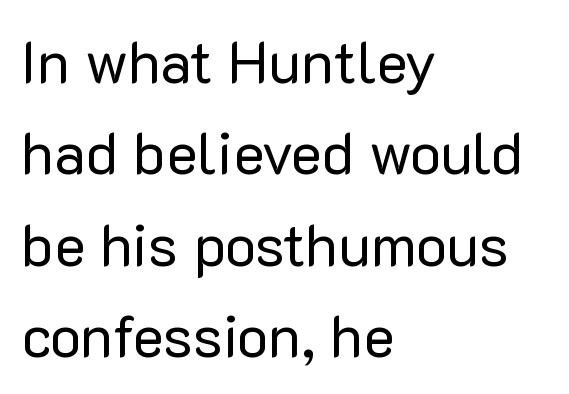
The image shows 59 px regular-weight sans-serif type, upright; set left-aligned, normal line spacing (1.55x), normal letter spacing, not underlined; low stroke contrast and a medium x-height.
